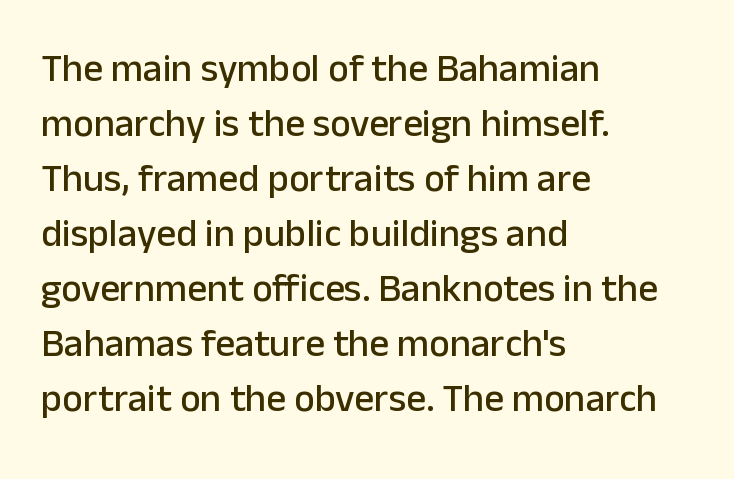
Note the varied advance widths — an 'i' is clearly narrower than an 'm'. The letterforms sit shoulder to shoulder at normal distance. Compared with a centered layout, this one pins lines to the left instead. The words here are not underlined.
